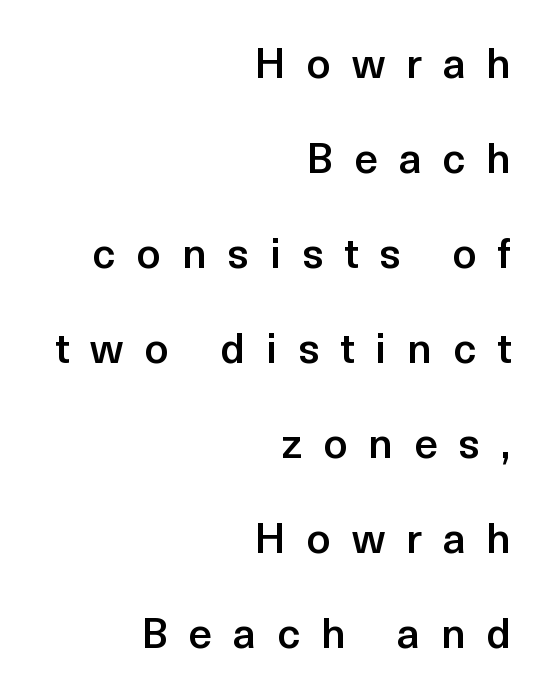
Caption: multi-line text, flush right, ragged left. Weight: semibold (demi). The space between consecutive lines is lavish. Stroke terminals: plain, sans-serif. Someone cranked the tracking dial way up on this one.
